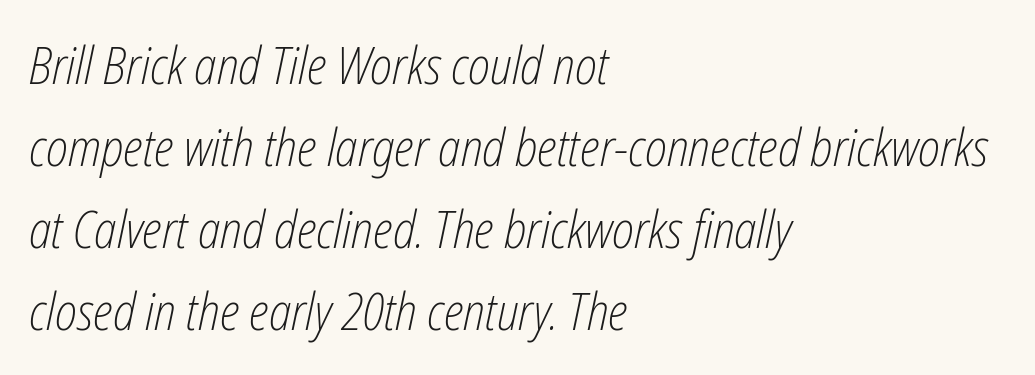
The image shows 51 px light, condensed type, italic (leaning right); set left-aligned, normal line spacing (1.61x), normal letter spacing, not underlined; low stroke contrast and a medium x-height.
